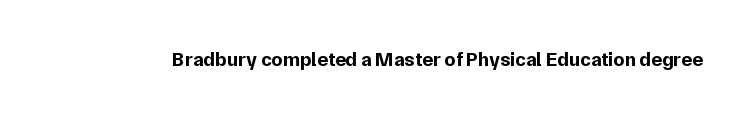
The rendering keeps characters at their native spacing. Underlining? Definitely not there. Nope, not italic — everything's standing straight. Set as a true bold cut, around the 700 mark.
